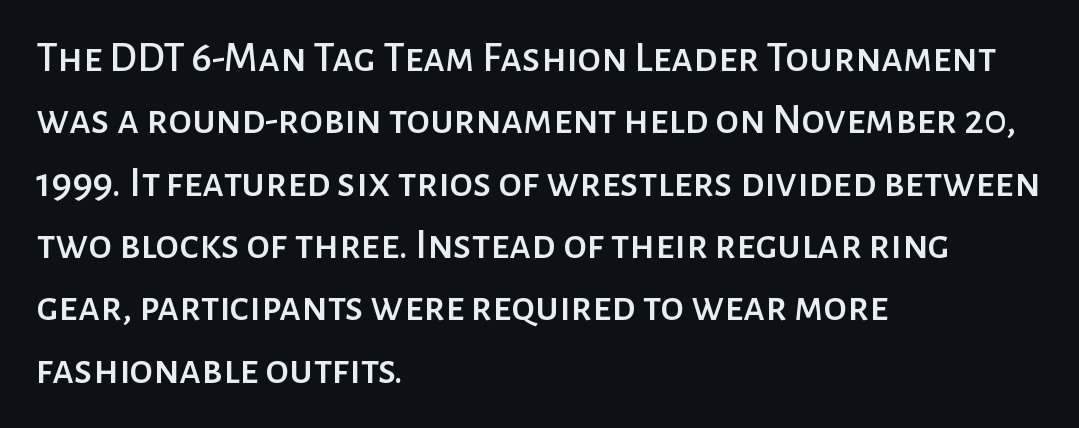
Summary of vertical rhythm: regular, with standard interline spacing. Characters remain perfectly vertical along every line. You could not count columns in this text — the font is proportionally spaced. Look at the tracking — it's just the regular setting, nothing added. Descenders are the only things crossing below the line. The paragraph has a hard left edge and a soft right edge.
